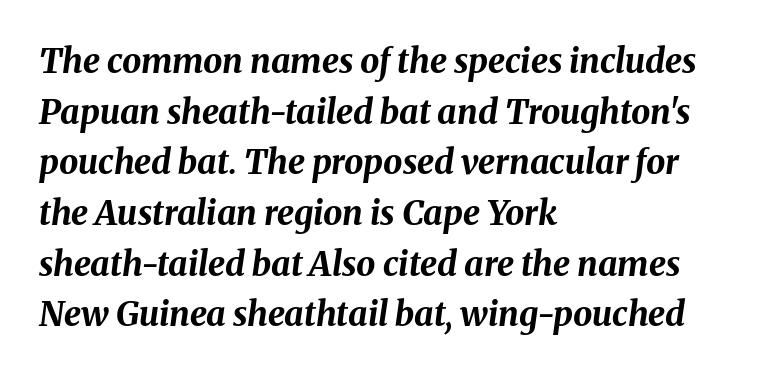
Default kerning and tracking; the words read as compact shapes. Is this a fixed-width face? No — the glyphs have proportional, varying widths. Interline gaps are of average width in this sample. Unmarked baselines from the first word to the last.
